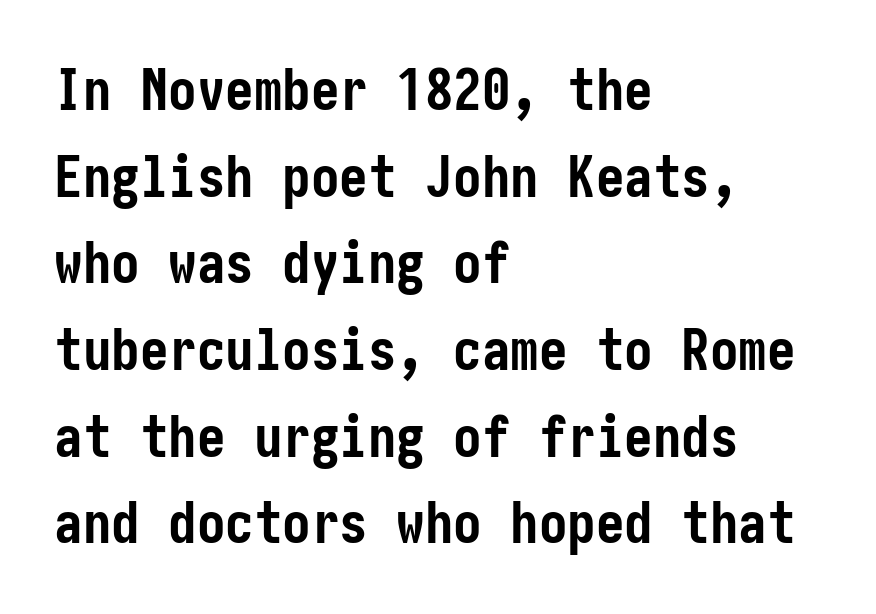
Q: Is the text bold? A: Yes.
Q: Is the text italic (slanted)? A: No, it is upright.
Q: Is the typeface a serif or a sans-serif typeface? A: Sans-serif.
Q: Is the text underlined? A: No.
Q: How is the paragraph aligned? A: Left-aligned.
Q: Is the spacing between letters normal or unusually wide? A: Normal.
Q: Is the spacing between lines tight, normal or loose? A: Normal.
Q: Width (condensed, normal, or wide)? A: Condensed.
Q: Stroke contrast? A: Low.
Q: x-height? A: Medium.
